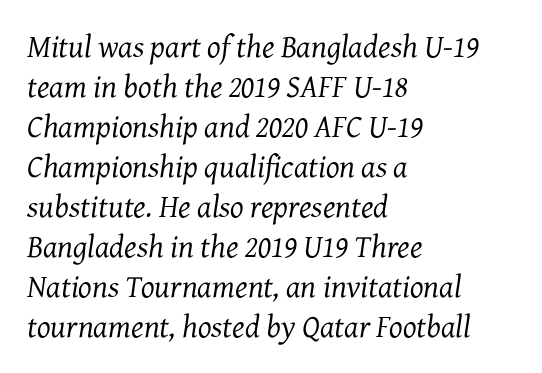
Q: Is the text bold? A: No.
Q: Is the text italic (slanted)? A: Yes, it leans right by about 7 degrees.
Q: Is the typeface a serif or a sans-serif typeface? A: Serif.
Q: Is the text underlined? A: No.
Q: How is the paragraph aligned? A: Left-aligned.
Q: Is the spacing between letters normal or unusually wide? A: Normal.
Q: Is the spacing between lines tight, normal or loose? A: Normal.
Q: Width (condensed, normal, or wide)? A: Normal.
Q: Stroke contrast? A: Medium.
Q: x-height? A: Medium.
Q: Monospaced? A: No.
